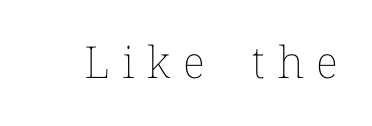
Each row of text sits above clean, open space. The line texture is sparse and dotted thanks to wide tracking. Here the designer chose a conventional face with non-uniform glyph widths. Every character sits straight up, as roman type does.
